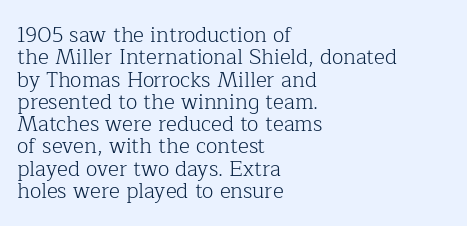
Where is the straight margin? On the left. Upright lettering throughout. The space beneath each line is pristine and unruled. The lines are packed closely together with very little leading.
